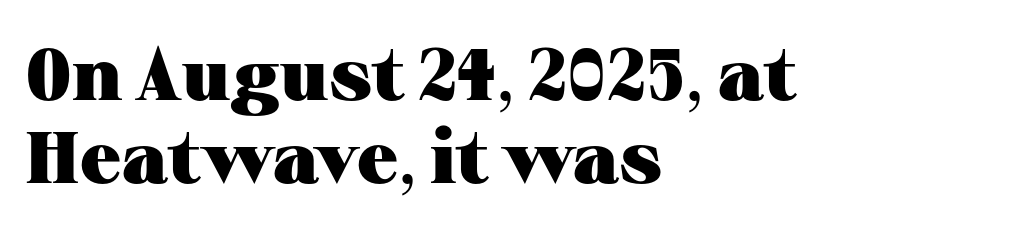
The image shows 73 px heavy, wide serif type, upright; set left-aligned, tight line spacing (1.14x), normal letter spacing, not underlined; medium stroke contrast and a medium x-height.
